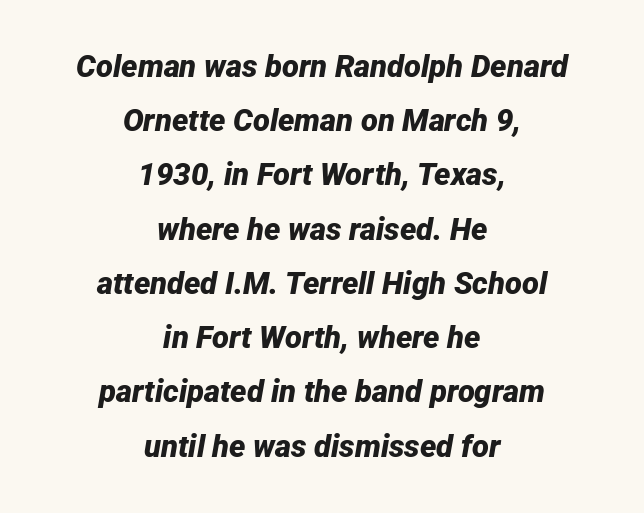
Rule under the text: the space is simply empty. Typeset on center — no edge is straight. Character widths vary here, with narrow letters taking less room than wide ones. The face used here is rendered with its standard letterfit. Summary of weight: heavy, a full bold. Does the lettering tilt? It does — this is italic.
